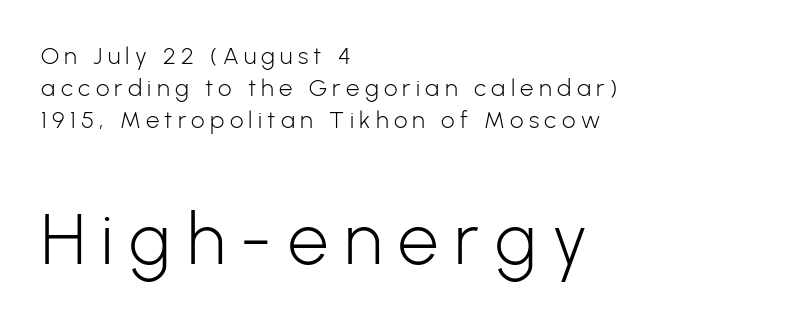
The image shows 72 px light sans-serif type, upright; set left-aligned, normal line spacing (1.34x), unusually wide letter spacing (+0.22 em), not underlined; the second (bottom) block is 3.0x larger; low stroke contrast and a medium x-height.
